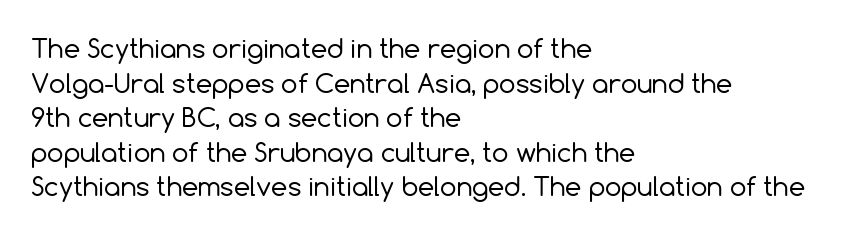
Q: Is the text bold? A: No.
Q: Is the text italic (slanted)? A: No, it is upright.
Q: Is the text underlined? A: No.
Q: How is the paragraph aligned? A: Left-aligned.
Q: Is the spacing between letters normal or unusually wide? A: Normal.
Q: Is the spacing between lines tight, normal or loose? A: Normal.
